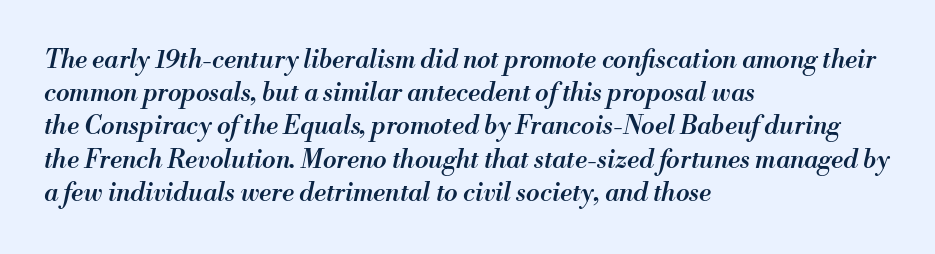
Q: Is the text bold? A: Semi-bold.
Q: Is the text italic (slanted)? A: Yes, it leans right by about 13 degrees.
Q: Is the text underlined? A: No.
Q: How is the paragraph aligned? A: Left-aligned.
Q: Is the spacing between letters normal or unusually wide? A: Normal.
Q: Is the spacing between lines tight, normal or loose? A: Normal.
